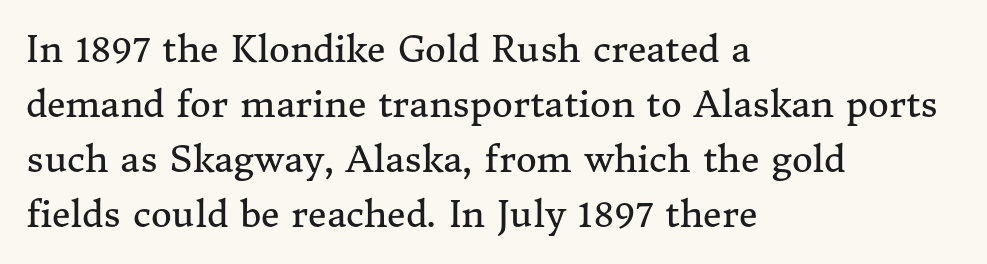
Q: Is the text bold? A: No.
Q: Is the text italic (slanted)? A: No, it is upright.
Q: Is the typeface a serif or a sans-serif typeface? A: Serif.
Q: Is the text underlined? A: No.
Q: How is the paragraph aligned? A: Left-aligned.
Q: Is the spacing between letters normal or unusually wide? A: Normal.
Q: Is the spacing between lines tight, normal or loose? A: Normal.
Q: Width (condensed, normal, or wide)? A: Normal.
Q: Stroke contrast? A: Medium.
Q: x-height? A: Medium.
Q: Monospaced? A: No.
